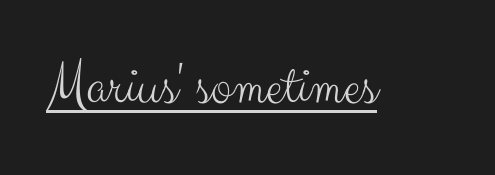
The image shows 62 px light sans-serif type; set normal letter spacing, underlined; medium stroke contrast and a small x-height.
